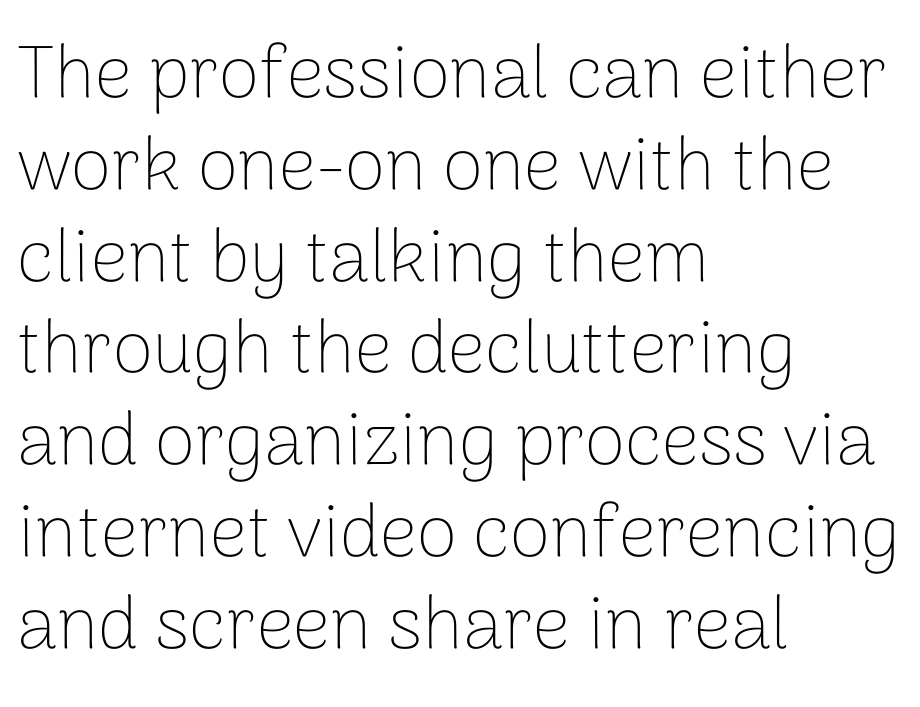
The image shows 74 px thin sans-serif type, upright; set left-aligned, line spacing 1.24x, normal letter spacing, not underlined; low stroke contrast and a medium x-height.
